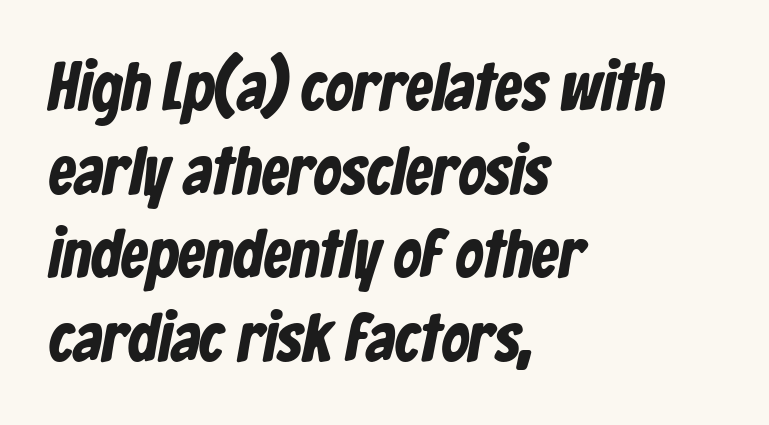
The characters display no serif detailing; their extremities are plain. Students, note that the glyphs here touch the page at normal intervals. This sample has the flowing, uneven cadence of proportional lettering. On the weight axis this lands at bold, roughly 700. Descenders hang freely into open space. Layout note: lines flush left.
